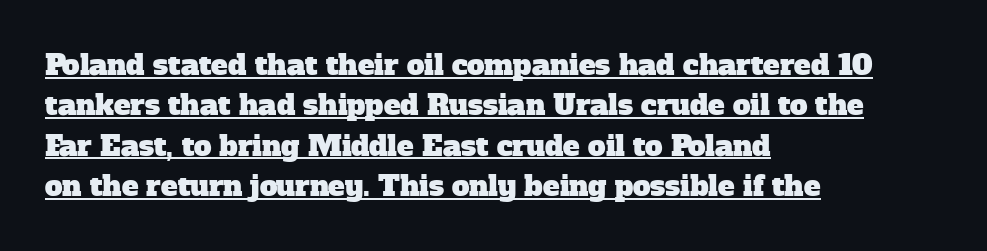
Q: Is the typeface a serif or a sans-serif typeface? A: Serif.
Q: Is the text underlined? A: Yes.
Q: How is the paragraph aligned? A: Left-aligned.
Q: Is the spacing between letters normal or unusually wide? A: Normal.
Q: Is the spacing between lines tight, normal or loose? A: Normal.
Q: Width (condensed, normal, or wide)? A: Normal.
Q: Stroke contrast? A: Low.
Q: x-height? A: Medium.
Q: Monospaced? A: No.
